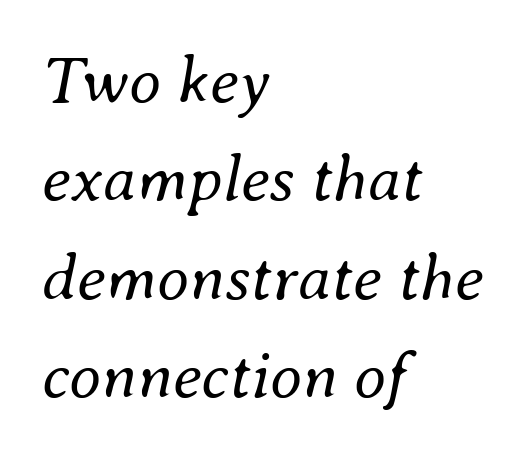
Q: Is the text bold? A: No.
Q: Is the text italic (slanted)? A: Yes, it leans right by about 8 degrees.
Q: Is the text underlined? A: No.
Q: How is the paragraph aligned? A: Left-aligned.
Q: Is the spacing between letters normal or unusually wide? A: Normal.
Q: Is the spacing between lines tight, normal or loose? A: Normal.
Q: Width (condensed, normal, or wide)? A: Normal.
Q: Stroke contrast? A: Medium.
Q: x-height? A: Small.
Q: Monospaced? A: No.
